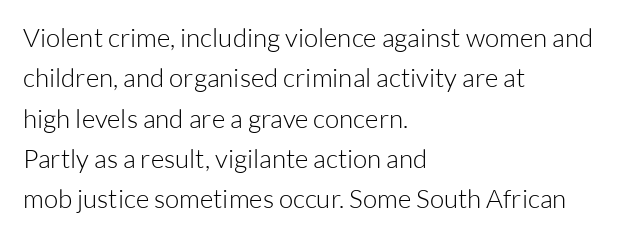
Q: Is the text bold? A: No.
Q: Is the text italic (slanted)? A: No, it is upright.
Q: Is the text underlined? A: No.
Q: How is the paragraph aligned? A: Left-aligned.
Q: Is the spacing between letters normal or unusually wide? A: Normal.
Q: Is the spacing between lines tight, normal or loose? A: Normal.
